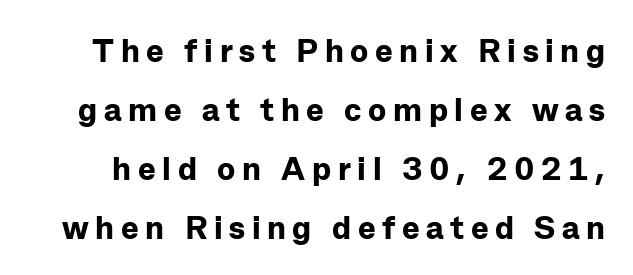
No feet cap the strokes, marking this as sans-serif type. You could not count columns in this text — the font is proportionally spaced. The letters are spread apart with noticeably loose tracking. The passage shown is emphatically bold. Just letters on the line, the space beneath them empty. The lettering holds an erect, upright posture throughout.
